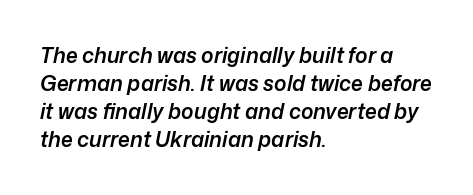
A fair bit of extra ink — the face is semibold, not bold. The setting favours the left margin, as ordinary paragraphs usually do. When letters slant like this, we call the style italic. Underline: absent. Does extra space separate the letters? No, they use regular spacing. One glance says typical: line gaps are just what's usual.
